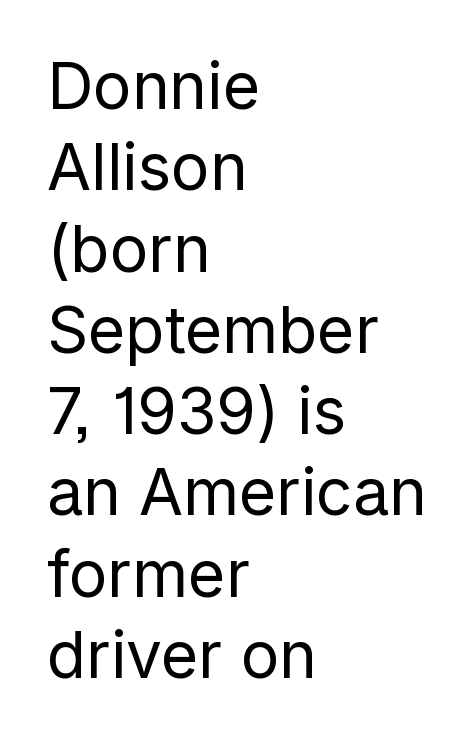
{"serif": "no", "italic": "no", "bold": "no", "weight": "regular", "width": "normal", "stroke_contrast": "low", "x_height": "medium", "monospaced": "no", "underline": "no", "align": "left", "line_spacing": "normal", "line_spacing_ratio": 1.27, "letter_spacing": "normal", "letter_spacing_em": 0.0, "glyph_px": 64}
